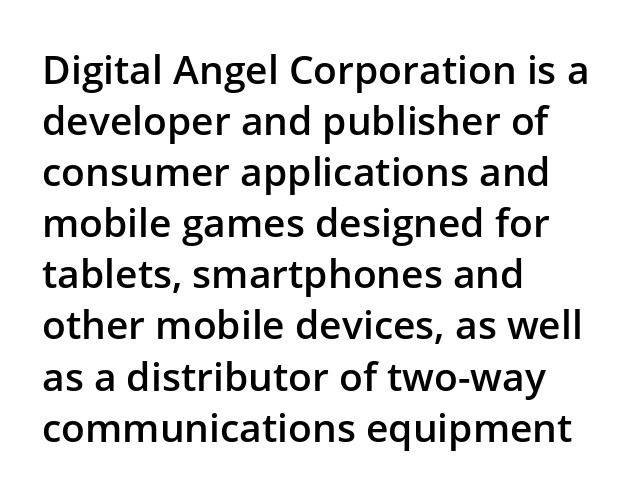
The image shows 39 px semibold sans-serif type, upright; set left-aligned, normal line spacing (1.31x), normal letter spacing, not underlined; low stroke contrast and a medium x-height.
